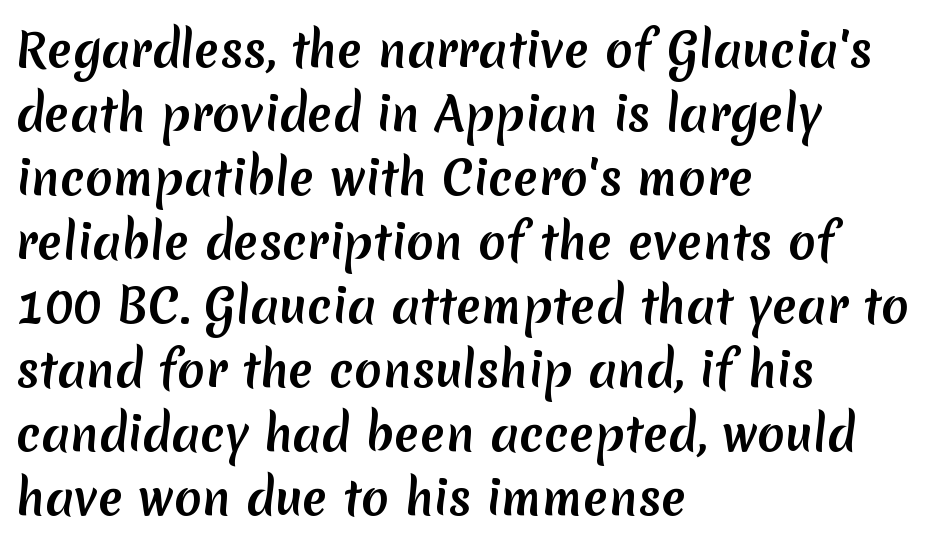
Serif or sans? Sans — the stroke terminals are bare. What stands out about the letter spacing? Nothing — it is the standard amount. The specimen omits any rule beneath the text block's lines. The paragraph has a hard left edge and a soft right edge. The rendering uses natural spacing where letterforms have individual widths.
